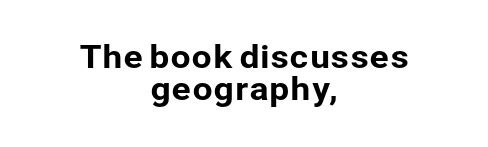
Q: Is the text italic (slanted)? A: No, it is upright.
Q: Is the typeface a serif or a sans-serif typeface? A: Sans-serif.
Q: Is the text underlined? A: No.
Q: How is the paragraph aligned? A: Centered.
Q: Is the spacing between letters normal or unusually wide? A: Normal.
Q: Is the spacing between lines tight, normal or loose? A: Tight.
Q: Width (condensed, normal, or wide)? A: Normal.
Q: Stroke contrast? A: Low.
Q: x-height? A: Medium.
Q: Monospaced? A: No.
